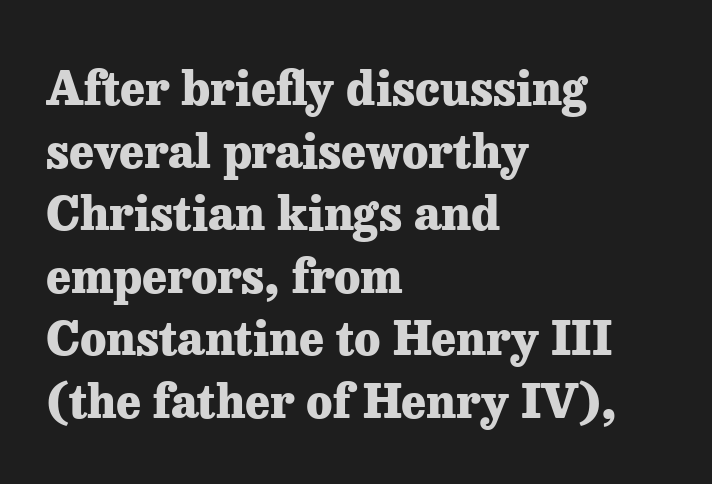
The typography opts for an upright posture over an oblique one. In terms of leading, this rendering sits right in the middle. Look at the stroke-to-counter ratio: heavy, a bold. Is this a sans? No — the strokes have serifs. Each letter keeps its own natural width here, so spacing adapts to shape.
